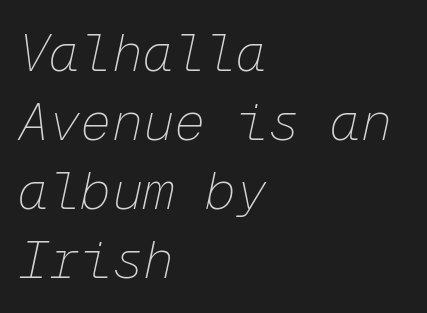
The lettering tilts uniformly, giving the passage an italic look. There is no visible air inserted between adjacent glyphs. The block of text has a typical density, with ordinary space between rows. The strip under each line holds only bare page.
